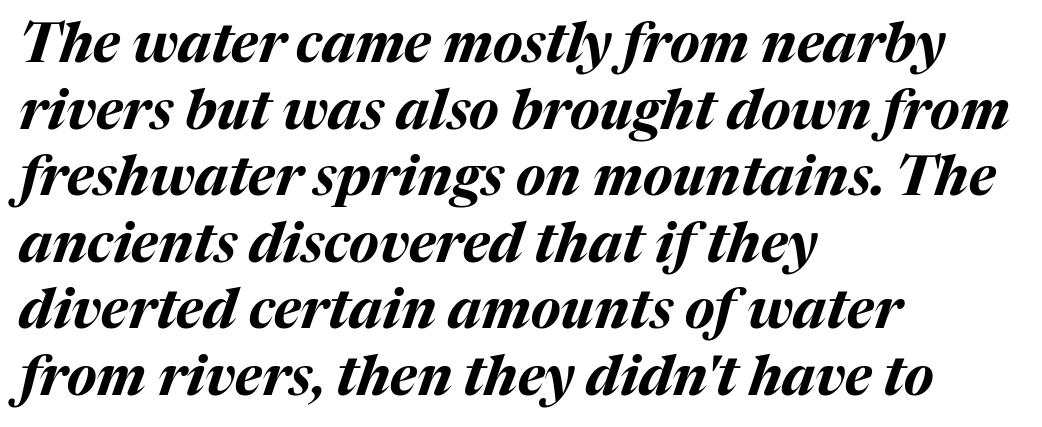
{"italic": "yes", "lean": "right", "slant_degrees": 17, "bold": "yes", "weight": "bold", "width": "normal", "stroke_contrast": "medium", "x_height": "medium", "monospaced": "no", "underline": "no", "align": "left", "line_spacing_ratio": 1.21, "letter_spacing": "normal", "letter_spacing_em": 0.0, "glyph_px": 55}
